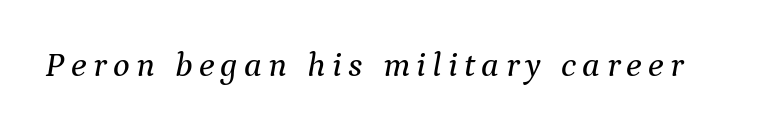
The face used here is proportionally spaced, like ordinary book or web type. Rule under the text: the space is simply empty. What kind of face is this? One with serifs. The whole block is typeset with a tilt.
